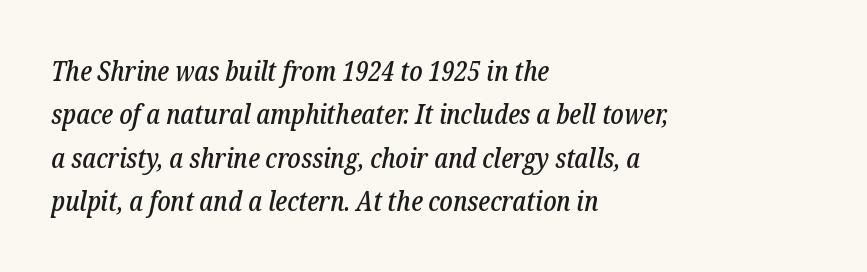
Q: Is the text italic (slanted)? A: Yes, it leans right by about 12 degrees.
Q: Is the typeface a serif or a sans-serif typeface? A: Serif.
Q: Is the text underlined? A: No.
Q: How is the paragraph aligned? A: Left-aligned.
Q: Is the spacing between letters normal or unusually wide? A: Normal.
Q: Is the spacing between lines tight, normal or loose? A: Normal.
Q: Width (condensed, normal, or wide)? A: Condensed.
Q: Stroke contrast? A: Low.
Q: x-height? A: Medium.
Q: Monospaced? A: No.
